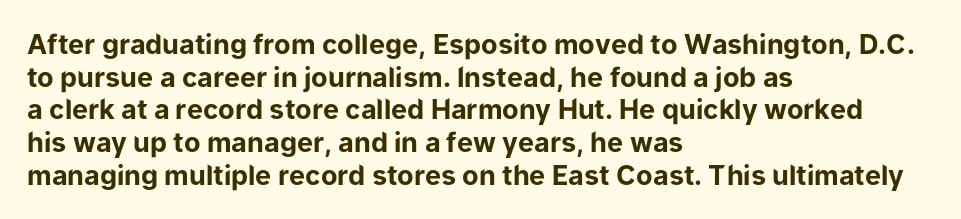
The image shows 27 px bold type, upright; set left-aligned, line spacing 1.21x, normal letter spacing, not underlined.
